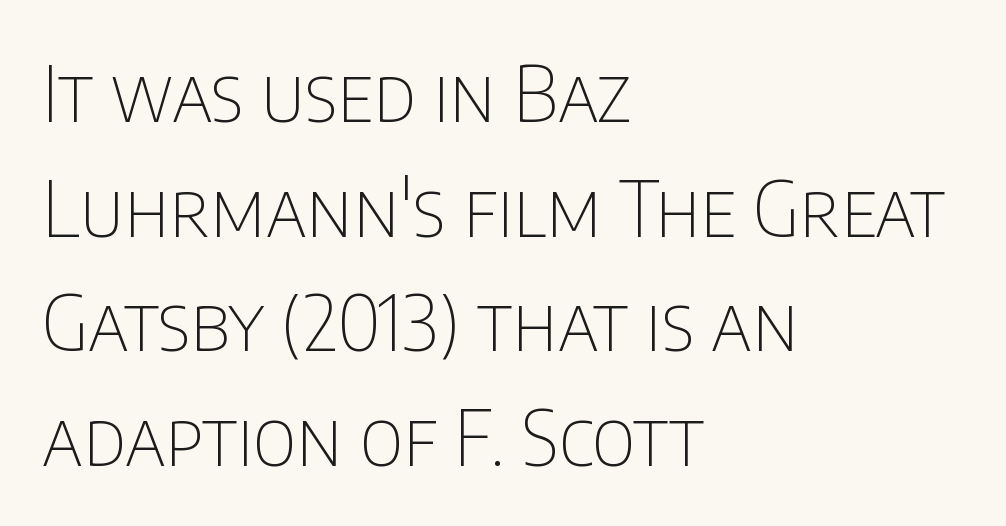
Q: Is the text bold? A: No.
Q: Is the text italic (slanted)? A: No, it is upright.
Q: Is the typeface a serif or a sans-serif typeface? A: Sans-serif.
Q: Is the text underlined? A: No.
Q: How is the paragraph aligned? A: Left-aligned.
Q: Is the spacing between letters normal or unusually wide? A: Normal.
Q: Is the spacing between lines tight, normal or loose? A: Normal.
Q: Width (condensed, normal, or wide)? A: Condensed.
Q: Stroke contrast? A: Low.
Q: x-height? A: Large.
Q: Monospaced? A: No.
